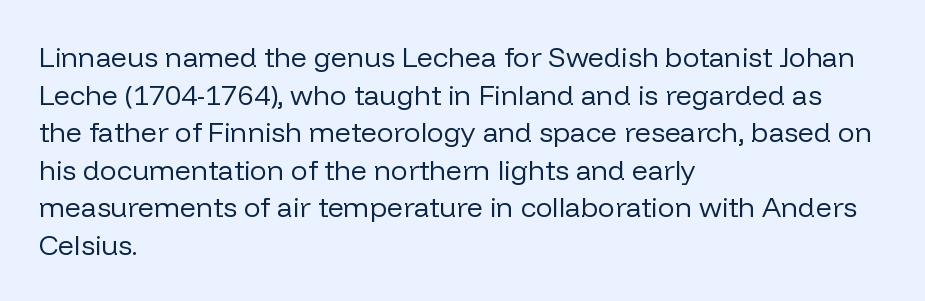
A typesetter would call this zero additional tracking. This rendering uses left alignment, leaving the right contour irregular. Proportional: the letters do not fall into vertical columns. Stems here are at most as thick as an everyday book face.
